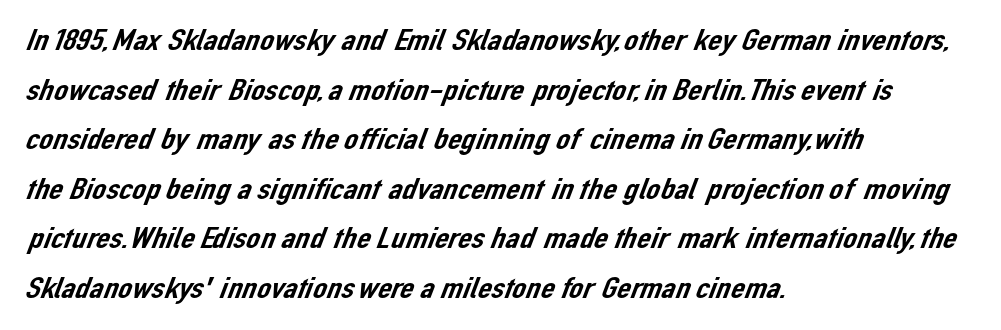
The image shows 31 px sans-serif type; set left-aligned, normal line spacing (1.6x), normal letter spacing, not underlined; low stroke contrast and a medium x-height.
